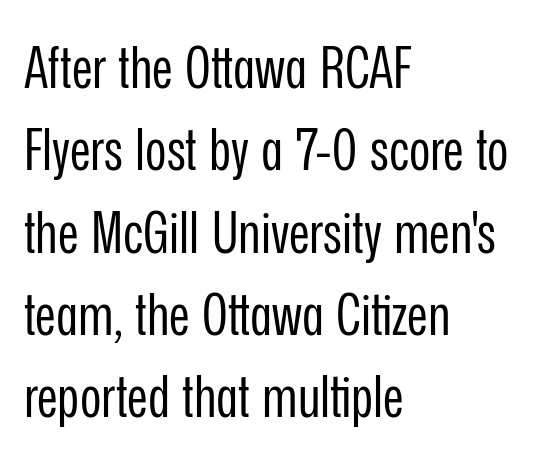
Q: Is the text bold? A: No.
Q: Is the text italic (slanted)? A: No, it is upright.
Q: Is the typeface a serif or a sans-serif typeface? A: Sans-serif.
Q: Is the text underlined? A: No.
Q: How is the paragraph aligned? A: Left-aligned.
Q: Is the spacing between letters normal or unusually wide? A: Normal.
Q: Is the spacing between lines tight, normal or loose? A: Normal.
Q: Width (condensed, normal, or wide)? A: Condensed.
Q: Stroke contrast? A: Low.
Q: x-height? A: Medium.
Q: Monospaced? A: No.
